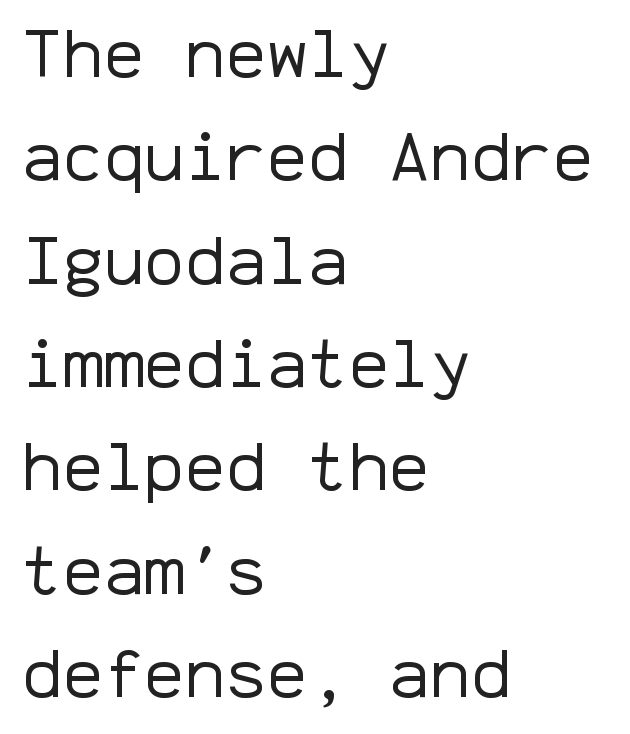
No letter is thick-stroked: the sample isn't bold. Visually the block forms a straight wall on the left and a jagged coastline on the right. Default kerning and tracking; the words read as compact shapes. These lines sit exactly where default settings would place them.
